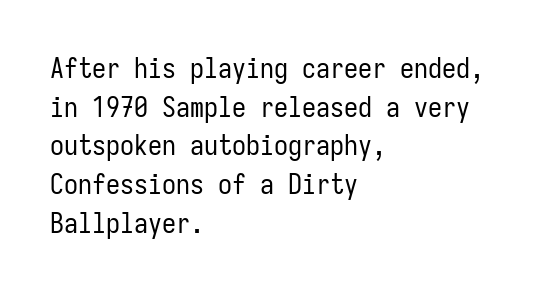
Does the leading feel generous? No, just average. Summary of weight: not heavy and not bold. A typesetter would call this zero additional tracking. Unlike a traditional serif, this face leaves its strokes unadorned. The area under the type is left untouched.
